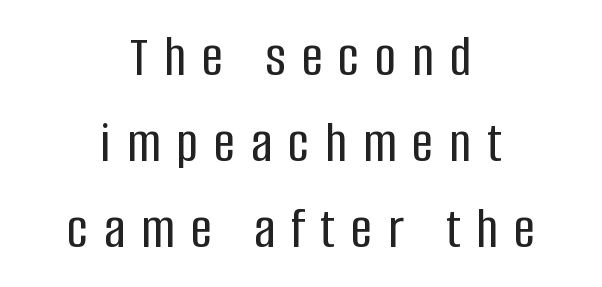
Q: Is the text italic (slanted)? A: No, it is upright.
Q: Is the typeface a serif or a sans-serif typeface? A: Sans-serif.
Q: Is the text underlined? A: No.
Q: How is the paragraph aligned? A: Centered.
Q: Is the spacing between letters normal or unusually wide? A: Unusually wide.
Q: Is the spacing between lines tight, normal or loose? A: Normal.
Q: Width (condensed, normal, or wide)? A: Condensed.
Q: Stroke contrast? A: Low.
Q: x-height? A: Large.
Q: Monospaced? A: No.
